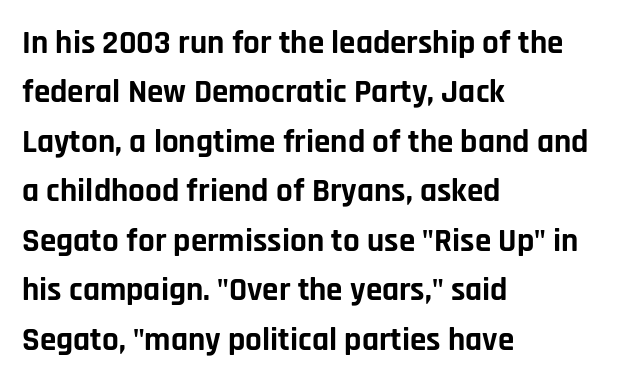
The image shows 33 px bold sans-serif type, upright; set left-aligned, normal line spacing (1.5x), normal letter spacing, not underlined; low stroke contrast and a large x-height.
